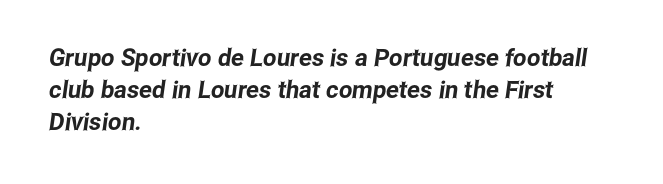
{"underline": "no", "align": "left", "line_spacing": "normal", "line_spacing_ratio": 1.33, "letter_spacing": "normal", "letter_spacing_em": 0.0, "glyph_px": 24}
